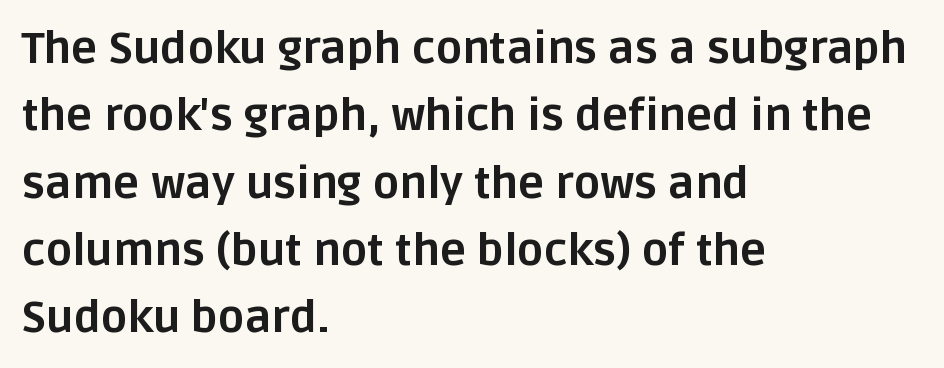
The face used here is proportionally spaced, like ordinary book or web type. Is the letter spacing exaggerated? No — it looks like the ordinary default. The text was rendered using a sans face with plain stroke endings. Only glyphs here, with clear space below each row. Is the block centered? No — it sits flush against the left margin. This is the regular roman posture of the typeface.
